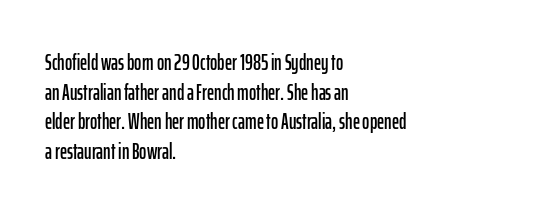
{"italic": "no", "underline": "no", "align": "left", "line_spacing": "normal", "line_spacing_ratio": 1.35, "letter_spacing": "normal", "letter_spacing_em": 0.0, "glyph_px": 22}
